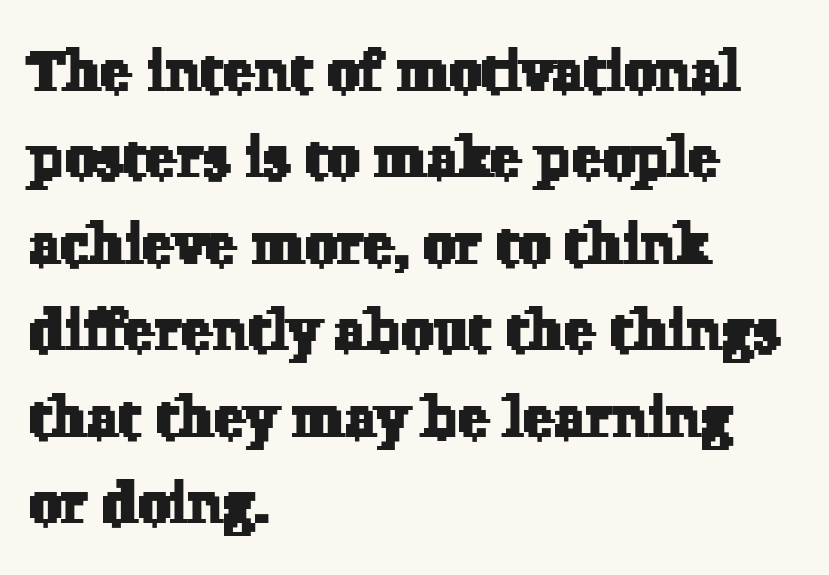
Students, observe: this is what conventionally led text looks like. Default kerning and tracking; the words read as compact shapes. These lines are composed in type with serifs. The lines are quadded left.
